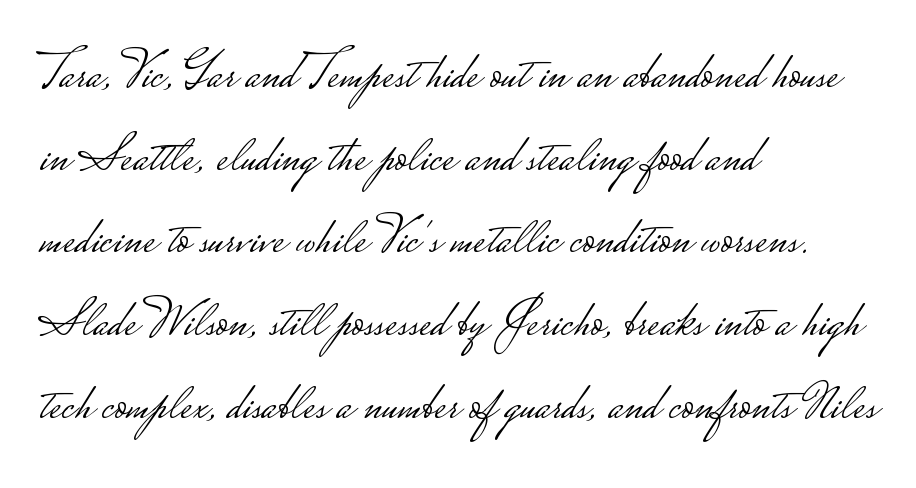
Weight class: somewhere from thin through regular. A classic flush-left, rag-right setting is used for this passage. Is this a fixed-width face? No — the glyphs have proportional, varying widths. Type style note: lacks serifs.
